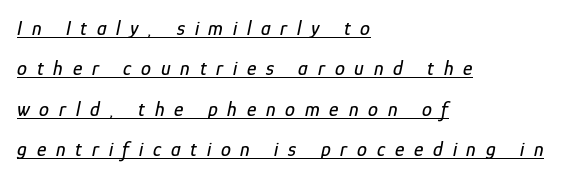
Short and long lines alike share a common starting point at left. Students, note that the glyphs here are deliberately spaced far apart. The rendering applies a slant to the glyphs. The specimen includes a rule beneath the text block's lines. Reading down the column, the eye jumps a long way to each next line.
